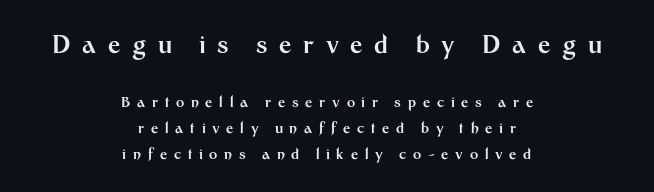
Q: Is the text bold? A: Yes.
Q: Is the text italic (slanted)? A: No, it is upright.
Q: Is the text underlined? A: No.
Q: How is the paragraph aligned? A: Centered.
Q: Is the spacing between letters normal or unusually wide? A: Unusually wide.
Q: Which block of text is set in a larger size, the first (top) or the second (bottom)? A: The first (top) one.
